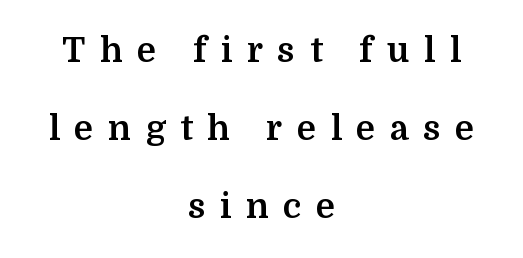
Weight check: bold — yes, fully. Quick note: not italic, upright. Look at the bottom of the vertical strokes: they flare into serifs here. Any mark beneath the type? The region is blank. The line-height multiplier appears high, well above default.
